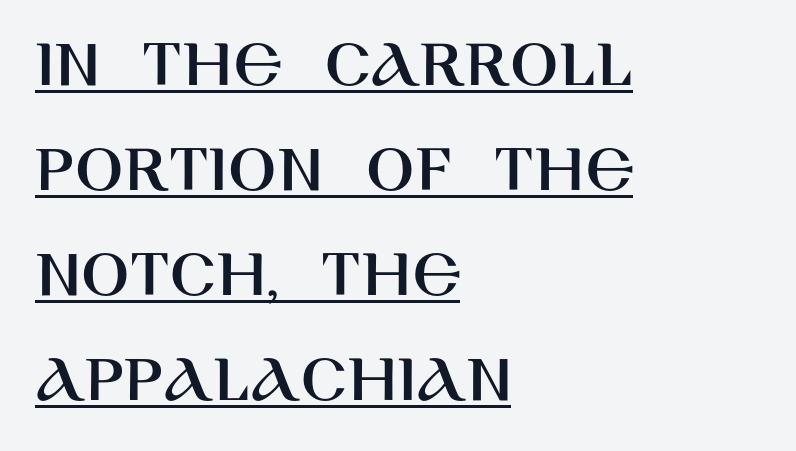
The image shows 71 px sans-serif type, upright; set left-aligned, normal line spacing (1.48x), normal letter spacing, underlined; high stroke contrast and a large x-height.
